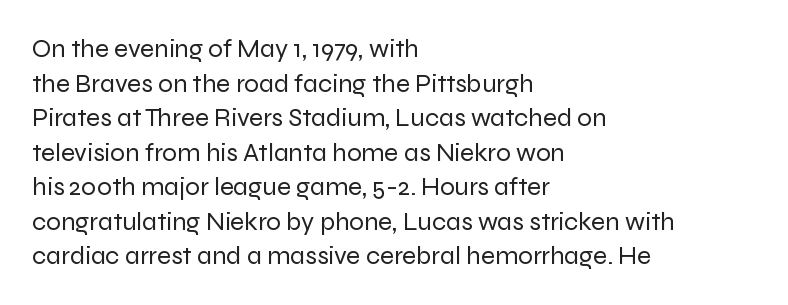
The image shows 26 px text type, upright; set left-aligned, normal line spacing (1.33x), normal letter spacing, not underlined.
